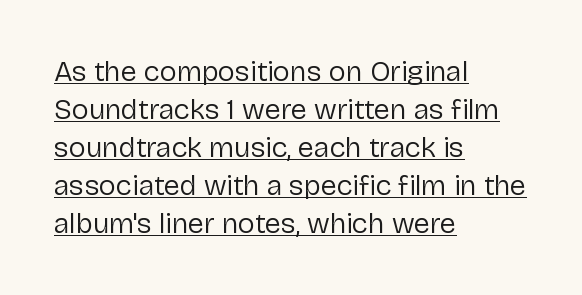
Q: Is the text bold? A: No.
Q: Is the text italic (slanted)? A: No, it is upright.
Q: Is the typeface a serif or a sans-serif typeface? A: Sans-serif.
Q: Is the text underlined? A: Yes.
Q: How is the paragraph aligned? A: Left-aligned.
Q: Is the spacing between letters normal or unusually wide? A: Normal.
Q: Is the spacing between lines tight, normal or loose? A: Normal.
Q: Width (condensed, normal, or wide)? A: Normal.
Q: Stroke contrast? A: Low.
Q: x-height? A: Medium.
Q: Monospaced? A: No.
